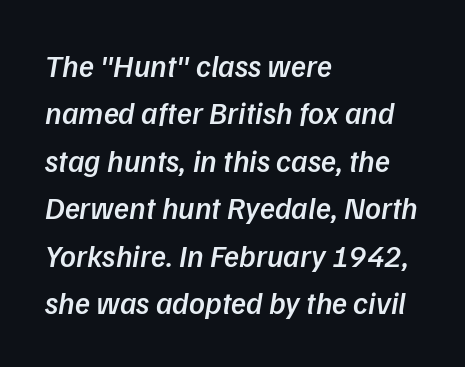
Horizontal bands of white between lines are of average thickness. The type family on display is of the sans-serif kind. Caption: standard tracking, unaltered. Caption: multi-line text, flush left, ragged right. This is the in-between weight designers call semibold or demi. Looks like regular typesetting: each glyph gets only the width it needs.
